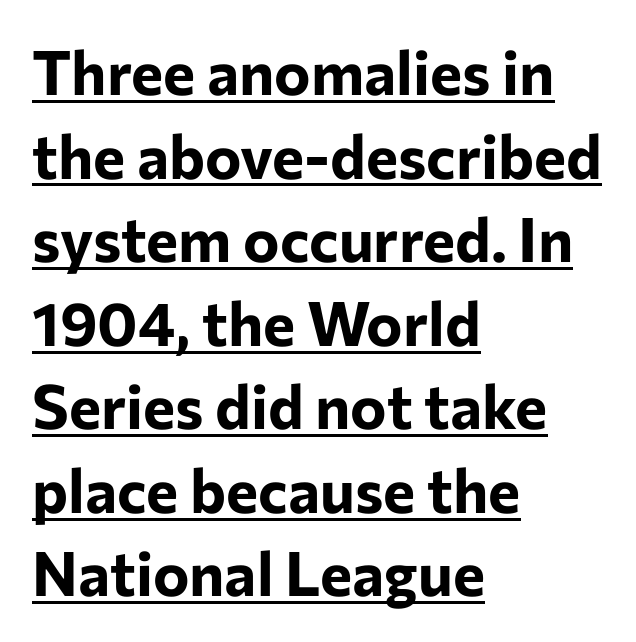
Q: Is the text bold? A: Yes.
Q: Is the text italic (slanted)? A: No, it is upright.
Q: Is the typeface a serif or a sans-serif typeface? A: Sans-serif.
Q: Is the text underlined? A: Yes.
Q: How is the paragraph aligned? A: Left-aligned.
Q: Is the spacing between letters normal or unusually wide? A: Normal.
Q: Is the spacing between lines tight, normal or loose? A: Normal.
Q: Width (condensed, normal, or wide)? A: Normal.
Q: Stroke contrast? A: Low.
Q: x-height? A: Medium.
Q: Monospaced? A: No.
